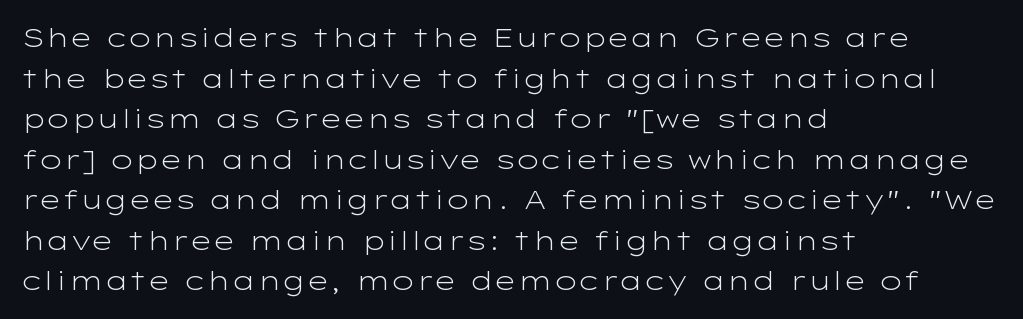
The zone under the glyphs is completely vacant. Letters have the restrained weight of plain body copy at most. Line beginnings align vertically; line endings do not. The gaps between neighbouring characters are ordinary and unremarkable.
